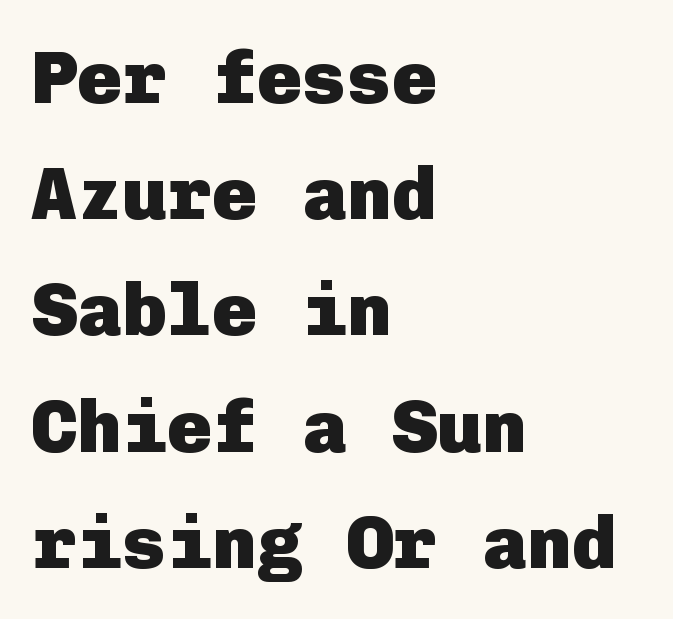
{"serif": "no", "italic": "no", "bold": "yes", "weight": "heavy", "width": "normal", "stroke_contrast": "low", "x_height": "medium", "underline": "no", "align": "left", "line_spacing": "normal", "line_spacing_ratio": 1.55, "letter_spacing": "normal", "letter_spacing_em": 0.0, "glyph_px": 75}
